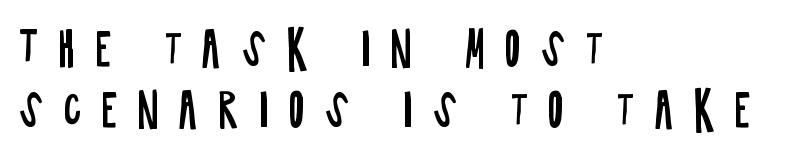
Do the characters align in a grid? No, the font is proportional. Stem width sits at or under what a default text font uses. The line texture is sparse and dotted thanks to wide tracking. Each row of text sits above clean, open space. The typesetter chose a ragged-right arrangement here. Check where the strokes stop: nothing finishes them off — pure sans.
